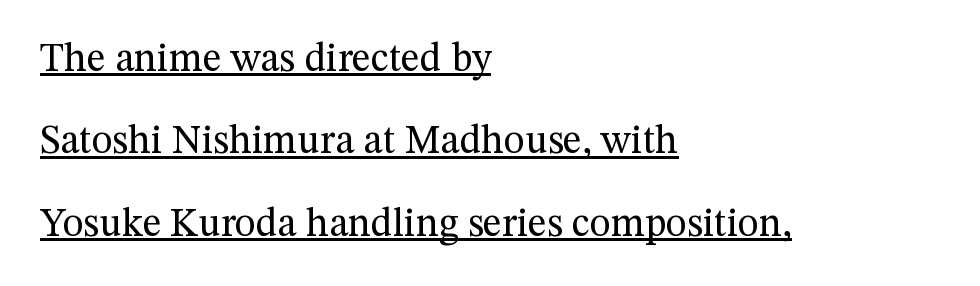
Q: Is the text bold? A: No.
Q: Is the text italic (slanted)? A: No, it is upright.
Q: Is the typeface a serif or a sans-serif typeface? A: Serif.
Q: Is the text underlined? A: Yes.
Q: How is the paragraph aligned? A: Left-aligned.
Q: Is the spacing between letters normal or unusually wide? A: Normal.
Q: Is the spacing between lines tight, normal or loose? A: Loose.
Q: Width (condensed, normal, or wide)? A: Normal.
Q: Stroke contrast? A: Medium.
Q: x-height? A: Medium.
Q: Monospaced? A: No.
